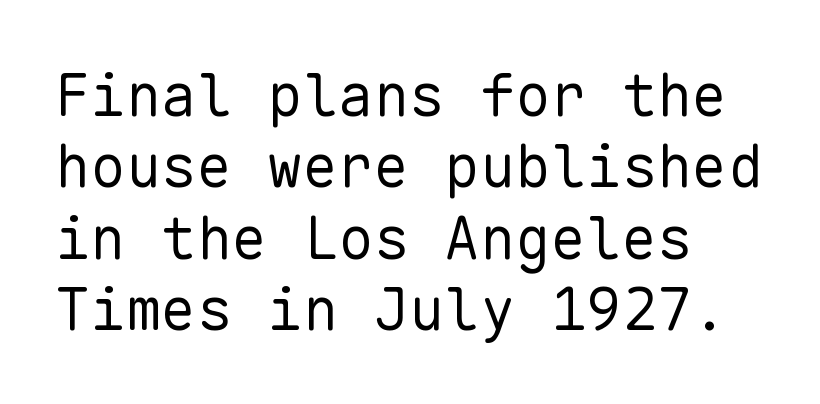
{"serif": "no", "italic": "no", "bold": "no", "weight": "regular", "width": "normal", "stroke_contrast": "low", "x_height": "medium", "monospaced": "yes", "underline": "no", "align": "left", "line_spacing_ratio": 1.21, "letter_spacing": "normal", "letter_spacing_em": 0.0, "glyph_px": 59}
